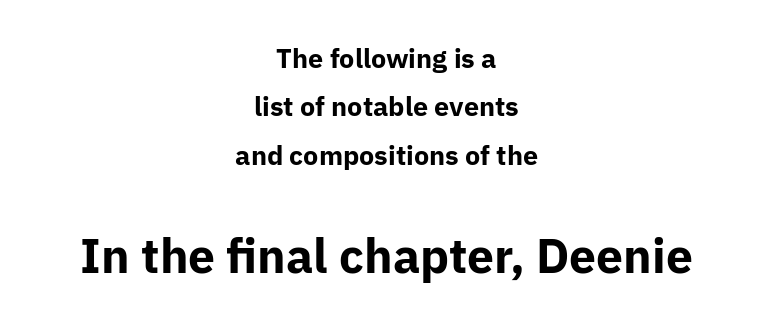
{"serif": "no", "italic": "no", "bold": "yes", "weight": "bold", "width": "normal", "stroke_contrast": "low", "x_height": "medium", "monospaced": "no", "underline": "no", "align": "center", "line_spacing_ratio": 1.79, "letter_spacing": "normal", "letter_spacing_em": 0.0, "larger_block": "second", "size_ratio": 1.78, "glyph_px": 48}
